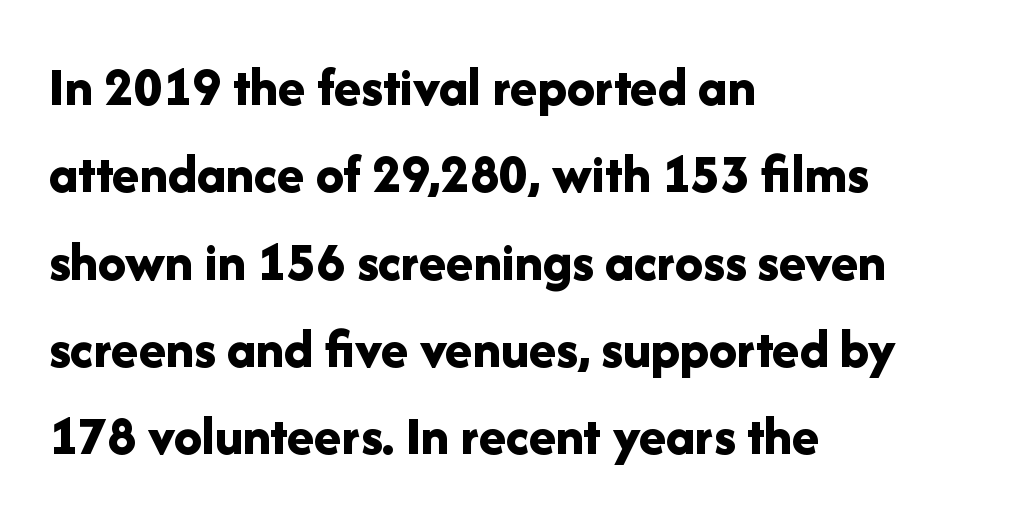
{"serif": "no", "italic": "no", "bold": "yes", "weight": "bold", "width": "normal", "stroke_contrast": "low", "x_height": "medium", "monospaced": "no", "underline": "no", "align": "left", "line_spacing": "normal", "line_spacing_ratio": 1.56, "letter_spacing": "normal", "letter_spacing_em": 0.0, "glyph_px": 56}
